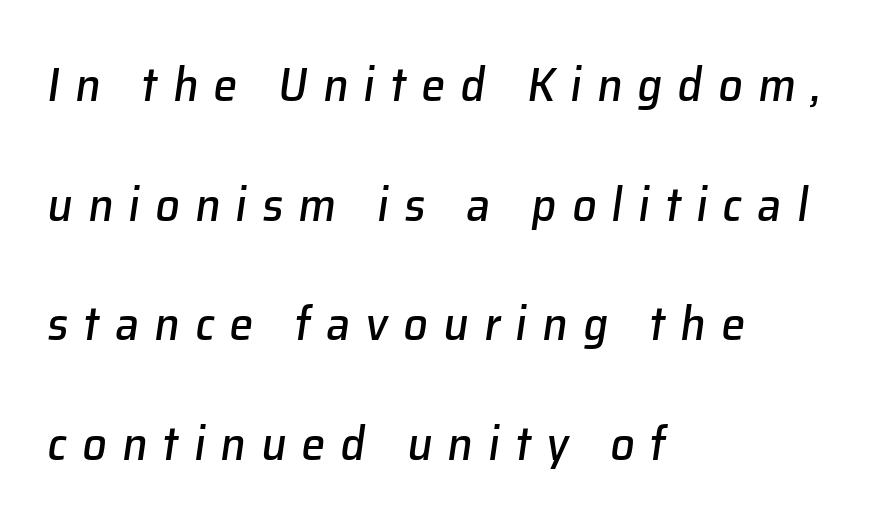
Characters follow at a spacing far wider than the type designer built in. Every row of glyphs begins at an identical x-position on the left. Italic? Definitely — the glyphs are oblique. Lines of text with bare space underneath.
